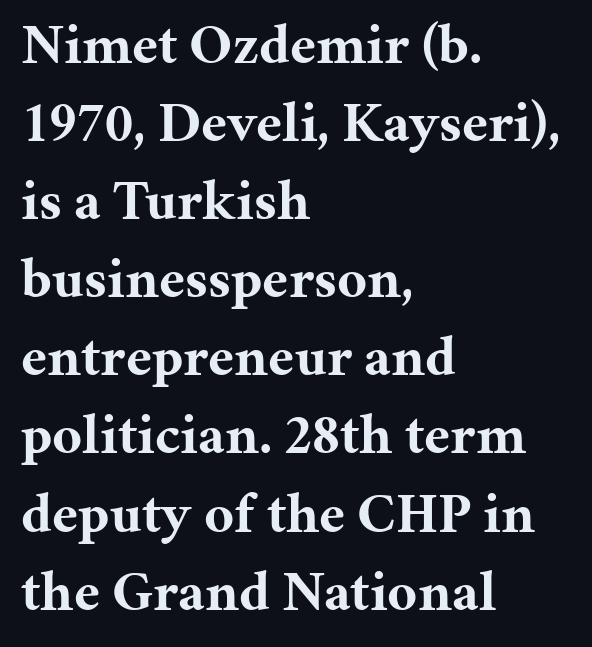
One glance says typical: line gaps are just what's usual. The rag falls on the right side of this text block. The rendering shows small feet on the letterforms — a serif design. The face used here is proportionally spaced, like ordinary book or web type.
